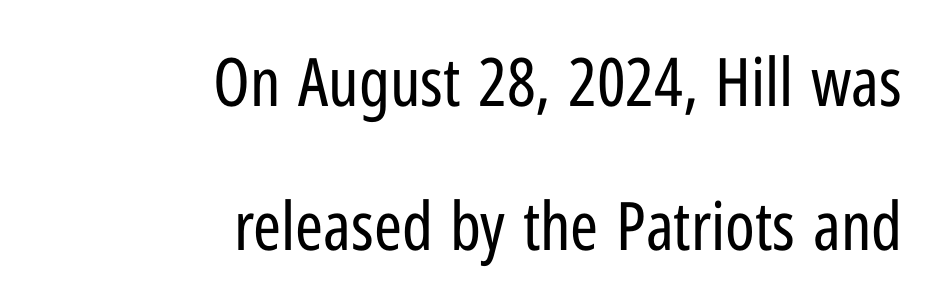
Font category for this specimen: sans-serif. Just letters on the line, the space beneath them empty. Weight: regular or lighter. Students, observe: this is what heavily led, spacious text looks like.
